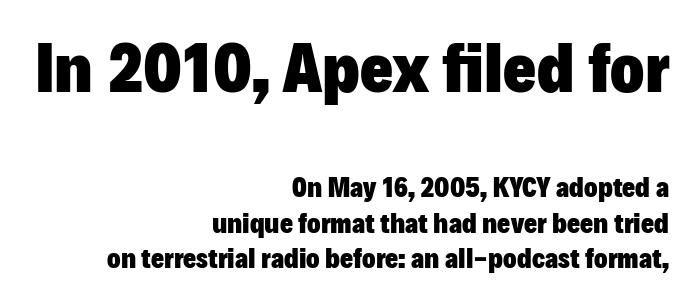
Top chunk: large. Bottom chunk: small. Descenders hang freely into open space. Does the type have serifs? No, each stem ends abruptly. Ordinary non-slanted type is in use.
